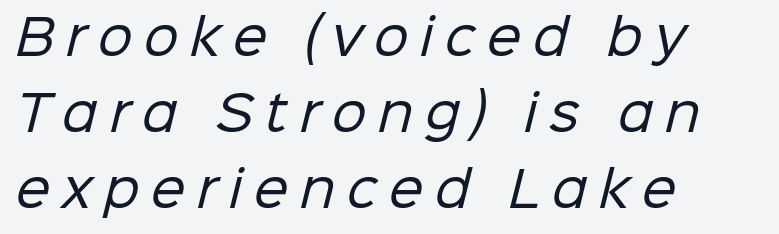
Line beginnings align vertically; line endings do not. A typesetter would label this face a sans. Vertical stems look standard width or narrower in stroke. How would I describe the line gaps? Plain and ordinary.
